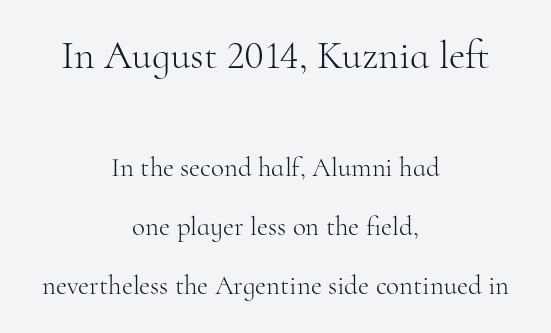
The image shows 40 px light serif type, upright; set centered, loose line spacing (2.19x), normal letter spacing, not underlined; the first (top) block is 1.48x larger; high stroke contrast and a small x-height.
